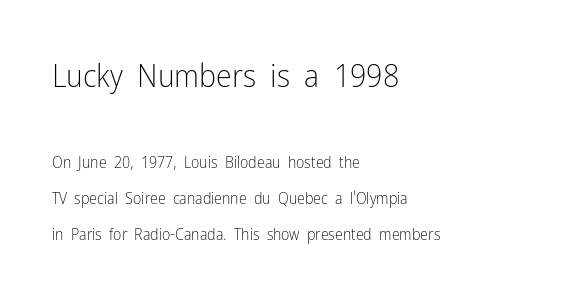
{"serif": "no", "italic": "no", "bold": "no", "weight": "light", "width": "condensed", "stroke_contrast": "low", "x_height": "medium", "monospaced": "no", "underline": "no", "align": "left", "line_spacing": "loose", "line_spacing_ratio": 2.25, "letter_spacing": "normal", "letter_spacing_em": 0.0, "larger_block": "first", "size_ratio": 2.0, "glyph_px": 32}
